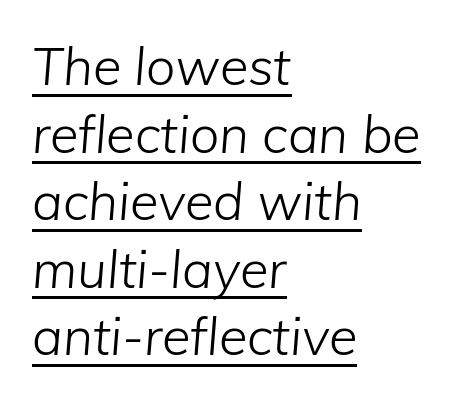
{"italic": "yes", "lean": "right", "slant_degrees": 5, "bold": "no", "weight": "light", "width": "normal", "stroke_contrast": "low", "x_height": "medium", "monospaced": "no", "underline": "yes", "align": "left", "line_spacing": "normal", "line_spacing_ratio": 1.3, "letter_spacing": "normal", "letter_spacing_em": 0.0, "glyph_px": 52}
